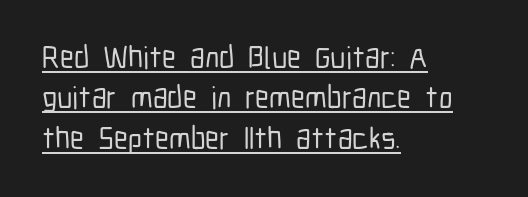
Visually the block forms a straight wall on the left and a jagged coastline on the right. This sample uses plain, unmodified letter spacing. Like a heading marked for emphasis, these lines bear an underscore. Baseline-to-baseline distance is the conventional proportion of letter height.
